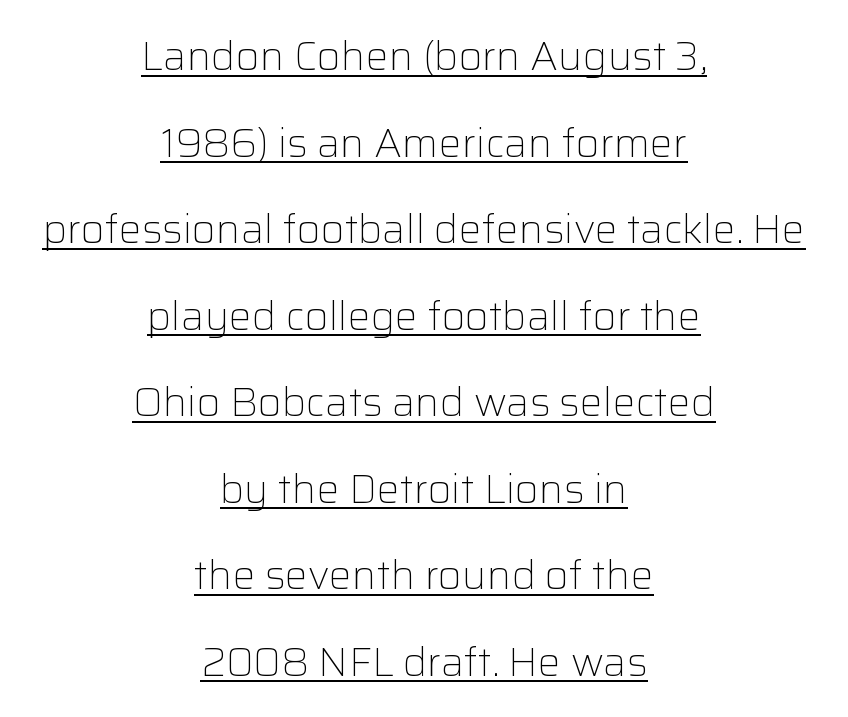
The image shows 41 px light sans-serif type, upright; set centered, loose line spacing (2.11x), normal letter spacing, underlined; low stroke contrast and a medium x-height.
